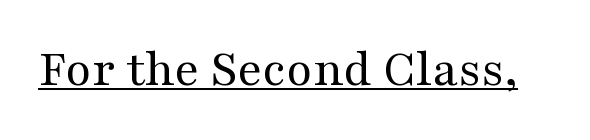
The image shows 53 px regular-weight, wide serif type, upright; set normal letter spacing, underlined; medium stroke contrast and a medium x-height.
